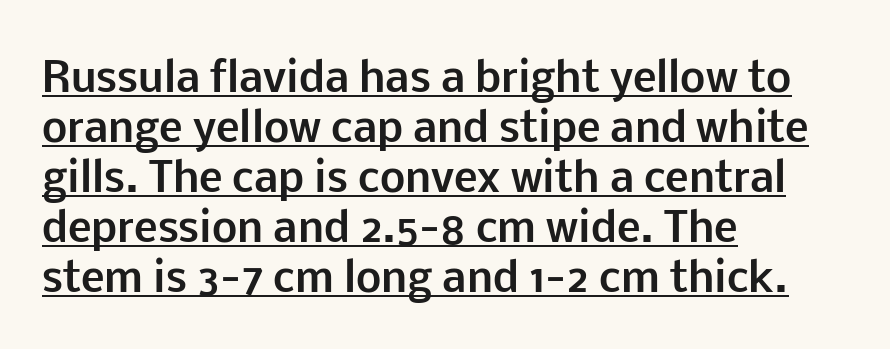
{"serif": "no", "italic": "no", "bold": "yes", "weight": "bold", "width": "normal", "stroke_contrast": "low", "x_height": "medium", "monospaced": "no", "underline": "yes", "align": "left", "line_spacing": "normal", "line_spacing_ratio": 1.25, "letter_spacing": "normal", "letter_spacing_em": 0.0, "glyph_px": 40}
